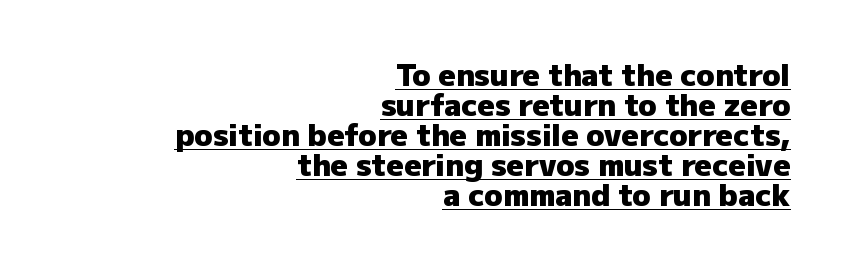
The image shows 30 px heavy sans-serif type, upright; set right-aligned, tight line spacing (1.0x), normal letter spacing, underlined; low stroke contrast and a medium x-height.
